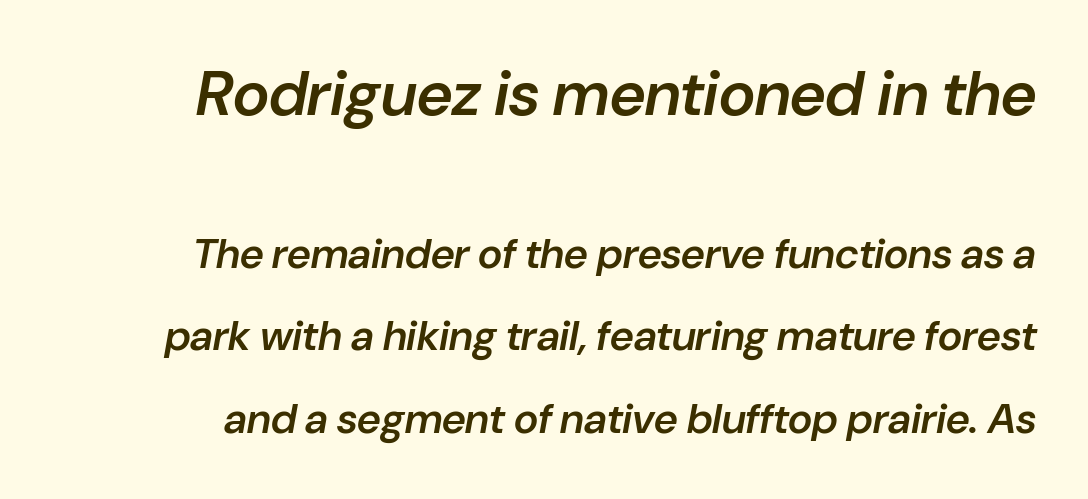
Q: Is the text bold? A: Semi-bold.
Q: Is the text italic (slanted)? A: Yes, it leans right by about 10 degrees.
Q: Is the text underlined? A: No.
Q: Is the spacing between letters normal or unusually wide? A: Normal.
Q: Is the spacing between lines tight, normal or loose? A: Loose.
Q: Which block of text is set in a larger size, the first (top) or the second (bottom)? A: The first (top) one.
Q: Width (condensed, normal, or wide)? A: Normal.
Q: Stroke contrast? A: Low.
Q: x-height? A: Medium.
Q: Monospaced? A: No.
